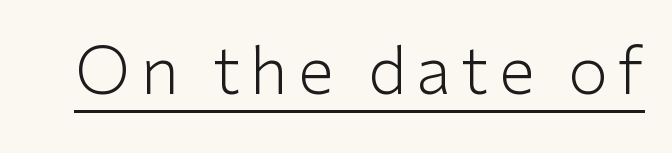
Q: Is the text bold? A: No.
Q: Is the text italic (slanted)? A: No, it is upright.
Q: Is the typeface a serif or a sans-serif typeface? A: Sans-serif.
Q: Is the text underlined? A: Yes.
Q: Width (condensed, normal, or wide)? A: Normal.
Q: Stroke contrast? A: Low.
Q: x-height? A: Medium.
Q: Monospaced? A: No.
